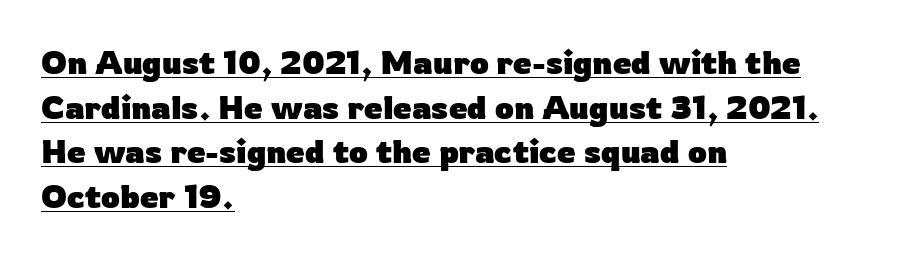
The image shows 33 px heavy sans-serif type, upright; set left-aligned, normal line spacing (1.35x), normal letter spacing, underlined; low stroke contrast and a medium x-height.
